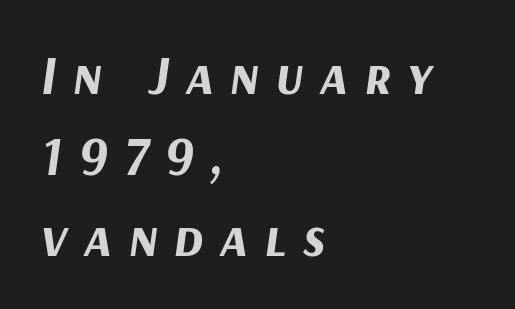
The image shows 55 px bold type, italic (leaning right); set left-aligned, normal line spacing (1.47x), unusually wide letter spacing (+0.29 em), not underlined; medium stroke contrast and a medium x-height.
